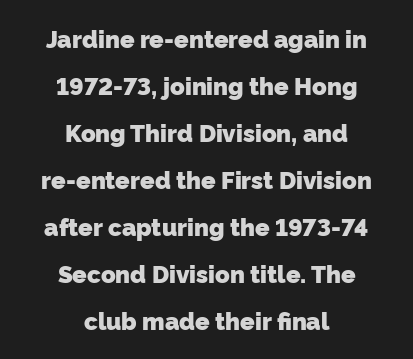
Q: Is the text bold? A: Yes.
Q: Is the text underlined? A: No.
Q: How is the paragraph aligned? A: Centered.
Q: Is the spacing between letters normal or unusually wide? A: Normal.
Q: Is the spacing between lines tight, normal or loose? A: Loose.
